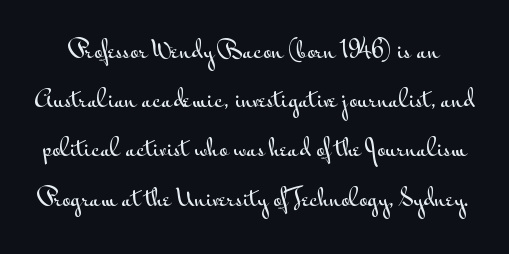
The image shows 23 px text type; set loose line spacing (2.14x), normal letter spacing, not underlined.
